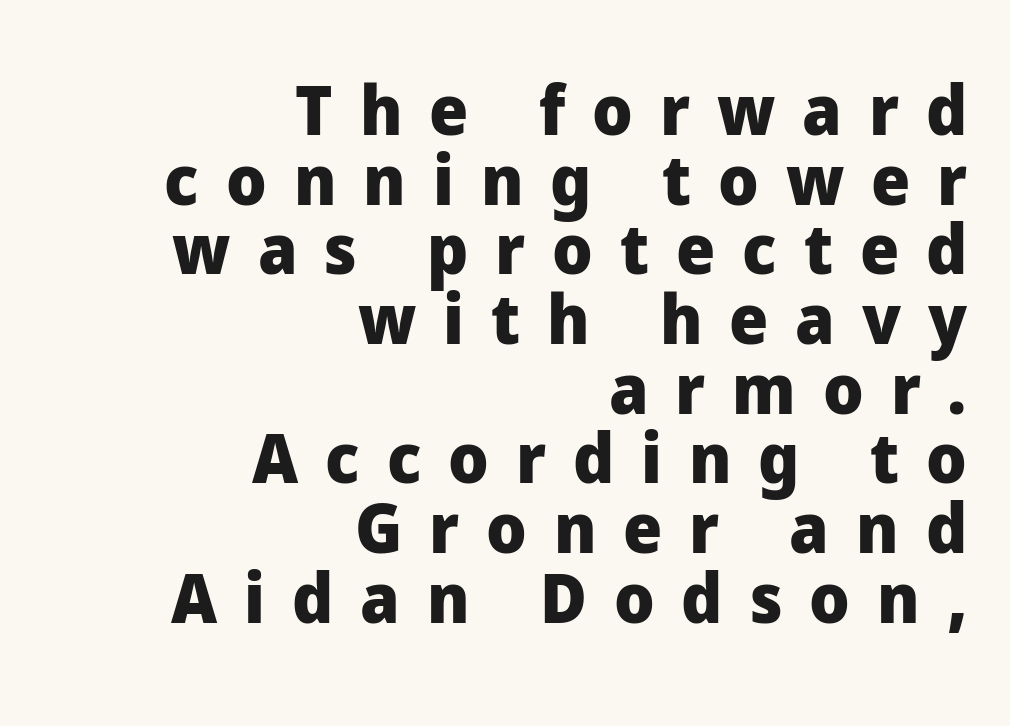
The specimen omits any rule beneath the text block's lines. Nothing sits at the stroke ends, so this counts as sans-serif. The passage shown is typed in a proportional face where columns would drift. The setting favours the right margin, as signatures and pull-quotes sometimes do.
